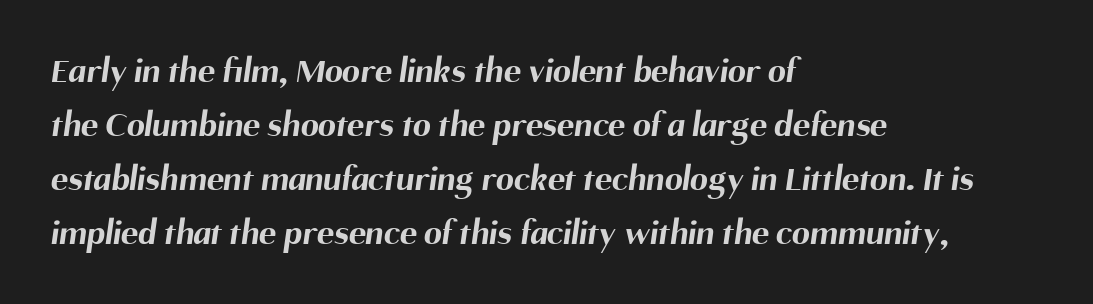
The image shows 36 px bold sans-serif type; set left-aligned, normal line spacing (1.5x), normal letter spacing, not underlined; medium stroke contrast and a medium x-height.
